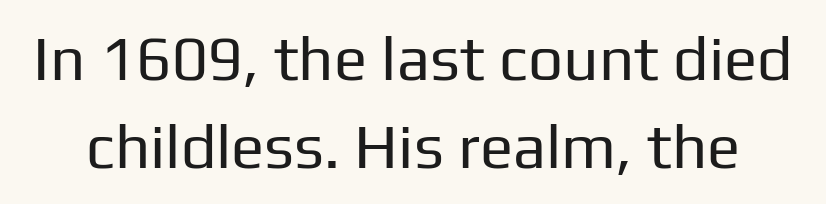
The image shows 62 px regular-weight sans-serif type, upright; set normal line spacing (1.42x), normal letter spacing, not underlined; low stroke contrast and a medium x-height.
